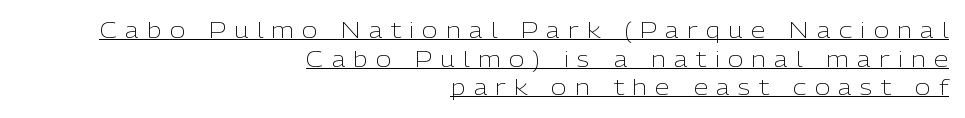
{"italic": "no", "bold": "no", "underline": "yes", "align": "right", "line_spacing": "normal", "line_spacing_ratio": 1.36, "letter_spacing": "wide", "letter_spacing_em": 0.39, "glyph_px": 21}
